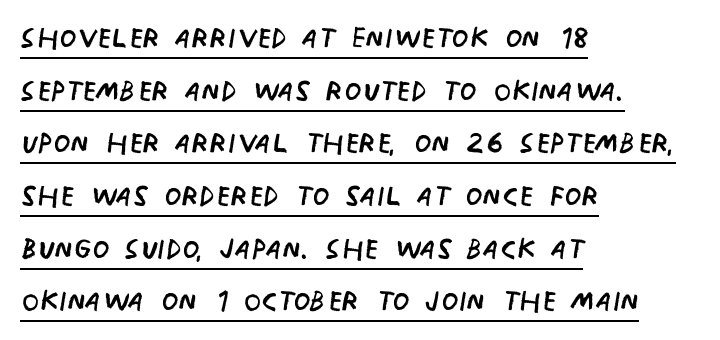
{"serif": "no", "bold": "no", "weight": "regular", "width": "condensed", "stroke_contrast": "low", "x_height": "large", "monospaced": "no", "underline": "yes", "align": "left", "line_spacing": "normal", "line_spacing_ratio": 1.35, "letter_spacing": "normal", "letter_spacing_em": 0.0, "glyph_px": 39}
